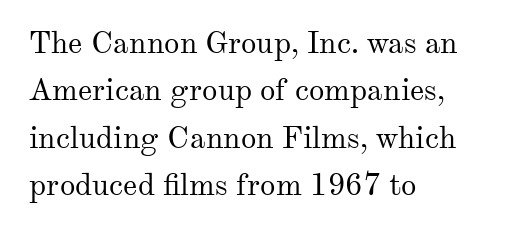
A normal amount of white space separates one row of letters from the next. Glyph-to-glyph distance matches everyday printed text. This rendering employs a face with finishing strokes, i.e., a serif. No chunkiness to these letters — they're not bold. Each row of text sits above clean, open space.
